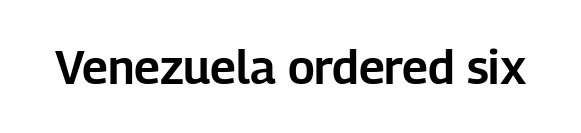
The image shows 47 px sans-serif type, upright; set normal letter spacing, not underlined; low stroke contrast and a medium x-height.
